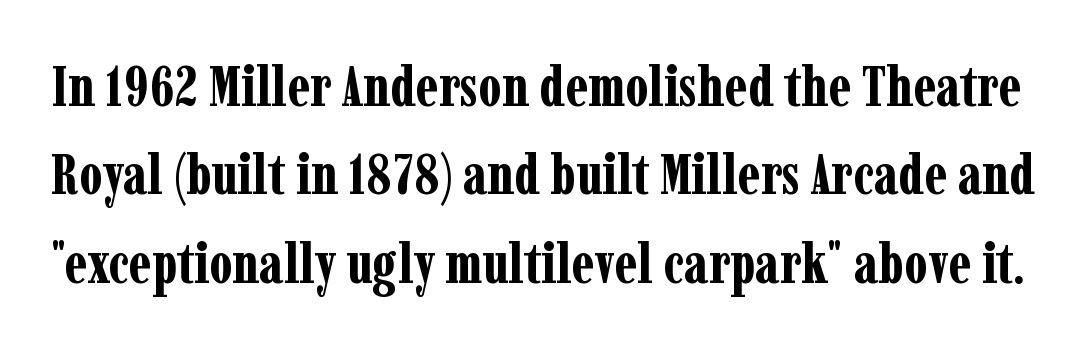
Q: Is the text bold? A: Yes.
Q: Is the text italic (slanted)? A: No, it is upright.
Q: Is the typeface a serif or a sans-serif typeface? A: Serif.
Q: Is the text underlined? A: No.
Q: Is the spacing between letters normal or unusually wide? A: Normal.
Q: Is the spacing between lines tight, normal or loose? A: Normal.
Q: Width (condensed, normal, or wide)? A: Condensed.
Q: Stroke contrast? A: Low.
Q: x-height? A: Medium.
Q: Monospaced? A: No.
